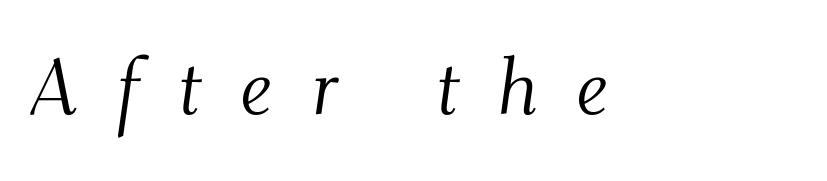
{"serif": "yes", "italic": "yes", "lean": "right", "slant_degrees": 9, "bold": "no", "weight": "light", "width": "normal", "stroke_contrast": "medium", "x_height": "small", "monospaced": "no", "underline": "no", "letter_spacing": "wide", "letter_spacing_em": 0.48, "glyph_px": 79}
